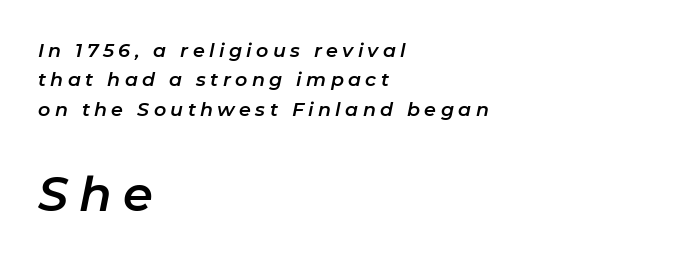
{"italic": "yes", "lean": "right", "slant_degrees": 11, "width": "normal", "stroke_contrast": "low", "x_height": "medium", "monospaced": "no", "underline": "no", "align": "left", "line_spacing": "normal", "line_spacing_ratio": 1.54, "letter_spacing": "wide", "letter_spacing_em": 0.23, "larger_block": "second", "size_ratio": 2.53, "glyph_px": 48}
